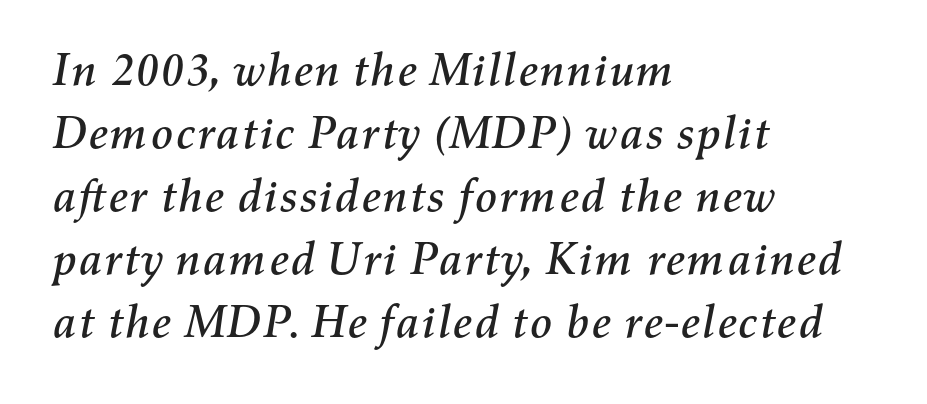
{"italic": "yes", "lean": "right", "slant_degrees": 11, "width": "normal", "stroke_contrast": "medium", "x_height": "medium", "monospaced": "no", "underline": "no", "align": "left", "line_spacing": "normal", "line_spacing_ratio": 1.37, "letter_spacing": "normal", "letter_spacing_em": 0.0, "glyph_px": 46}
